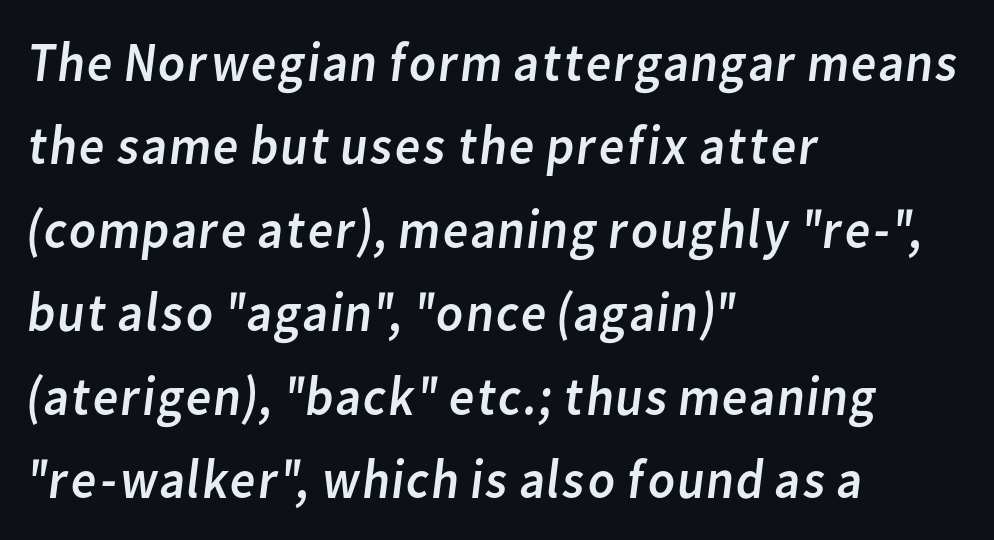
In CSS terms this would be text-align: left. The space beneath each line is pristine and unruled. Observe the absence of serifs on each vertical stroke in this sample. Note the varied advance widths — an 'i' is clearly narrower than an 'm'.
